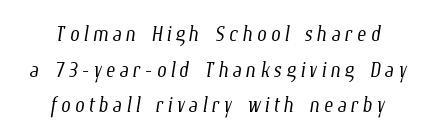
The image shows 28 px light, condensed type; set centered, normal line spacing (1.27x), not underlined; low stroke contrast and a medium x-height.
